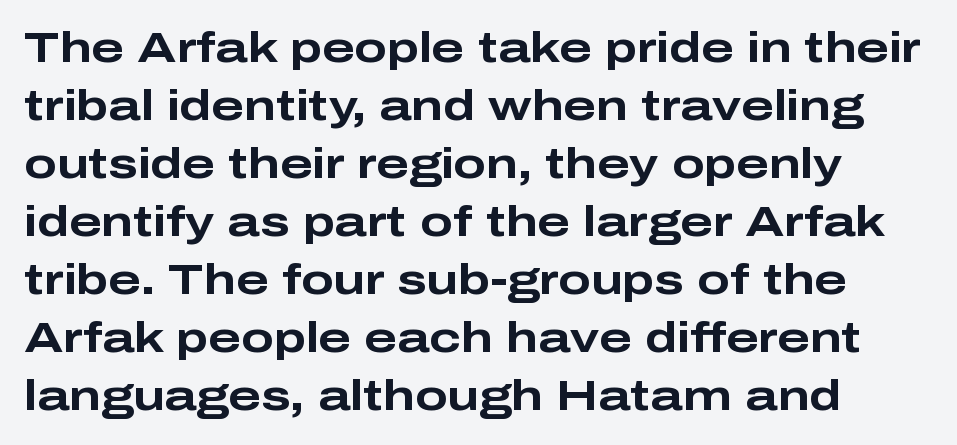
{"serif": "no", "italic": "no", "bold": "yes", "weight": "bold", "width": "wide", "stroke_contrast": "low", "x_height": "medium", "monospaced": "no", "underline": "no", "align": "left", "line_spacing": "normal", "line_spacing_ratio": 1.35, "letter_spacing": "normal", "letter_spacing_em": 0.0, "glyph_px": 43}
